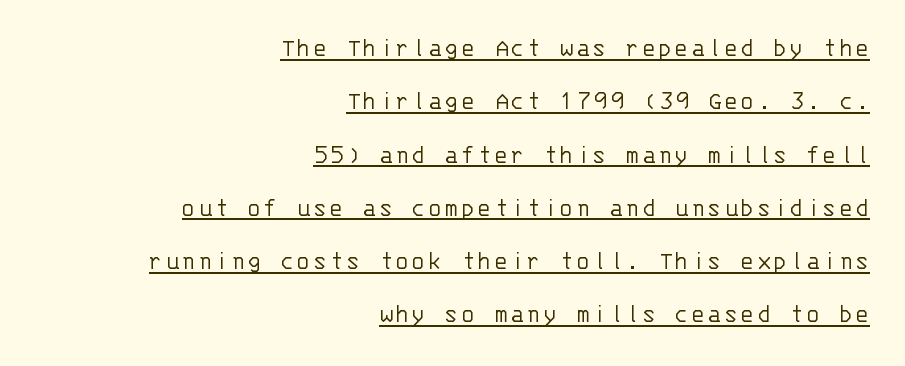
Beneath each row of characters lies a ruled line. Does the lettering tilt? It doesn't — this is upright. Each stroke keeps to a modest, everyday thickness or less. Reading down the block, your eye finds every line finishing at a fixed right position. Honestly, the rows look like they've been pulled way apart.
